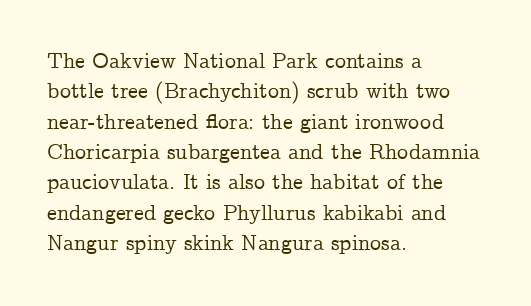
{"italic": "no", "underline": "no", "align": "left", "line_spacing": "normal", "line_spacing_ratio": 1.38, "letter_spacing": "normal", "letter_spacing_em": 0.0, "glyph_px": 22}
